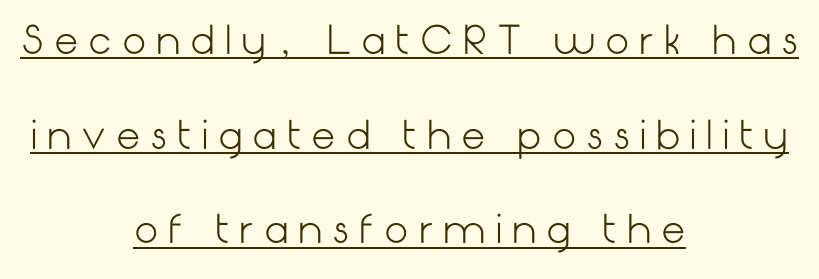
The image shows 38 px light sans-serif type, upright; set centered, loose line spacing (2.49x), unusually wide letter spacing (+0.26 em), underlined; low stroke contrast and a medium x-height.
